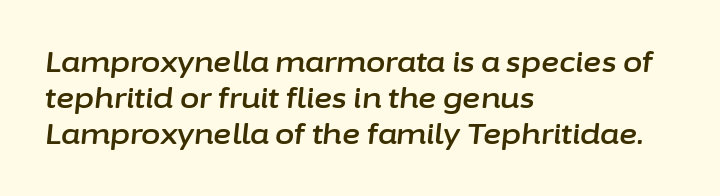
The image shows 28 px text type, italic (leaning right); set left-aligned, normal line spacing (1.28x), normal letter spacing, not underlined; low stroke contrast and a medium x-height.
